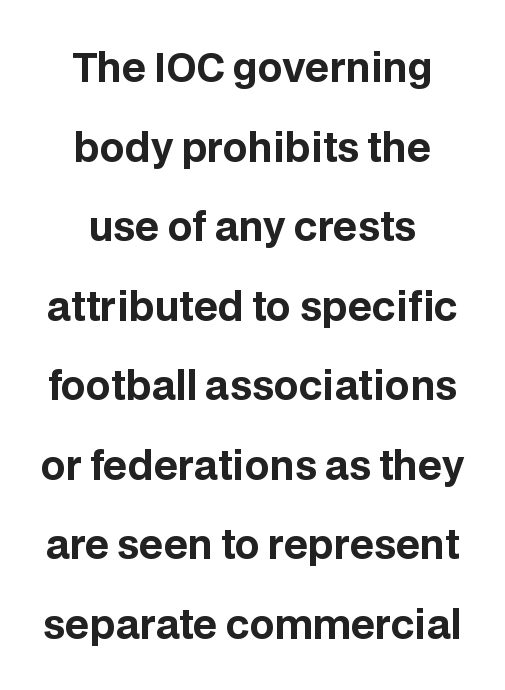
{"serif": "no", "italic": "no", "bold": "yes", "weight": "bold", "width": "normal", "stroke_contrast": "low", "x_height": "large", "monospaced": "no", "underline": "no", "align": "center", "line_spacing": "loose", "line_spacing_ratio": 2.04, "letter_spacing": "normal", "letter_spacing_em": 0.0, "glyph_px": 39}
